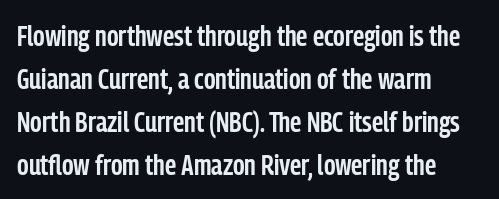
Q: Is the text bold? A: Semi-bold.
Q: Is the text italic (slanted)? A: No, it is upright.
Q: Is the typeface a serif or a sans-serif typeface? A: Sans-serif.
Q: Is the text underlined? A: No.
Q: How is the paragraph aligned? A: Left-aligned.
Q: Is the spacing between letters normal or unusually wide? A: Normal.
Q: Is the spacing between lines tight, normal or loose? A: Normal.
Q: Width (condensed, normal, or wide)? A: Condensed.
Q: Stroke contrast? A: Low.
Q: x-height? A: Medium.
Q: Monospaced? A: No.
